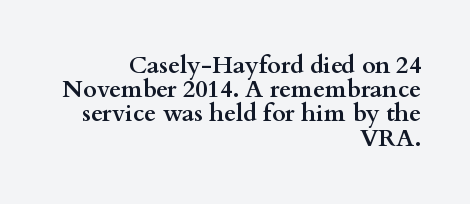
The image shows 24 px bold type, upright; set right-aligned, tight line spacing (1.01x), normal letter spacing, not underlined.
